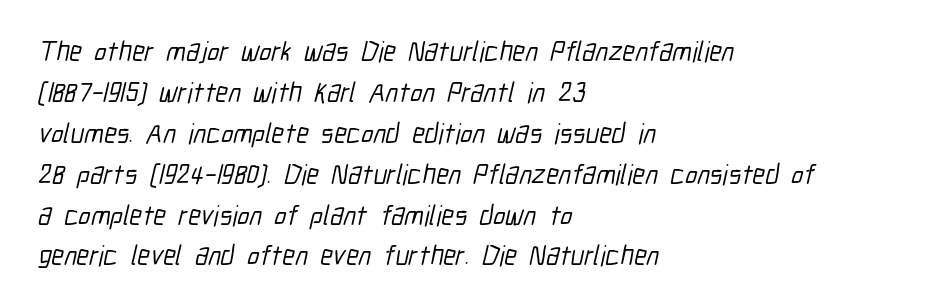
{"serif": "no", "width": "condensed", "stroke_contrast": "low", "x_height": "medium", "monospaced": "no", "underline": "no", "align": "left", "line_spacing": "normal", "line_spacing_ratio": 1.46, "letter_spacing": "normal", "letter_spacing_em": 0.0, "glyph_px": 28}
